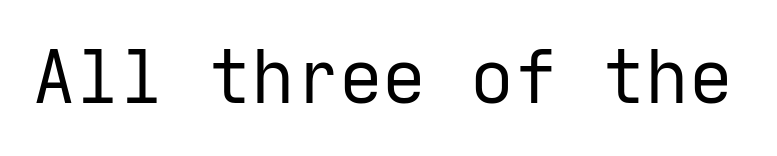
{"serif": "no", "italic": "no", "bold": "no", "weight": "regular", "width": "normal", "stroke_contrast": "low", "x_height": "medium", "underline": "no", "letter_spacing": "normal", "letter_spacing_em": 0.0, "glyph_px": 73}
